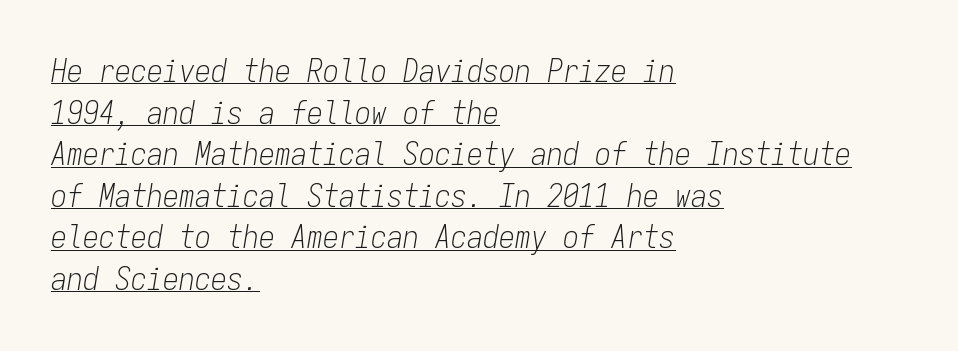
The image shows 32 px light, condensed type, italic (leaning right), monospaced; set left-aligned, normal line spacing (1.3x), normal letter spacing, underlined; low stroke contrast and a medium x-height.
